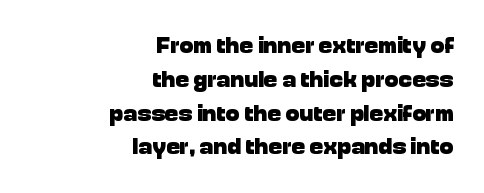
The image shows 23 px bold type, upright; set right-aligned, normal line spacing (1.47x), normal letter spacing, not underlined.
